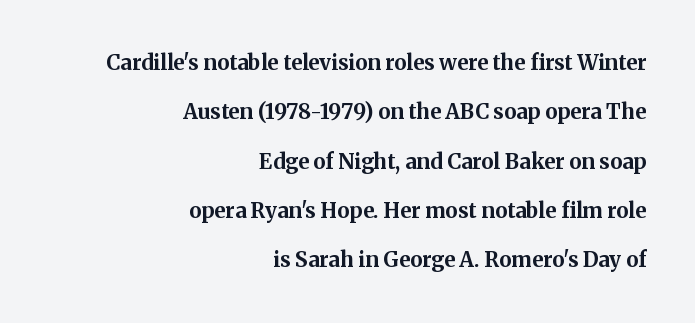
Q: Is the text bold? A: Yes.
Q: Is the text italic (slanted)? A: No, it is upright.
Q: Is the text underlined? A: No.
Q: How is the paragraph aligned? A: Right-aligned.
Q: Is the spacing between letters normal or unusually wide? A: Normal.
Q: Is the spacing between lines tight, normal or loose? A: Loose.
